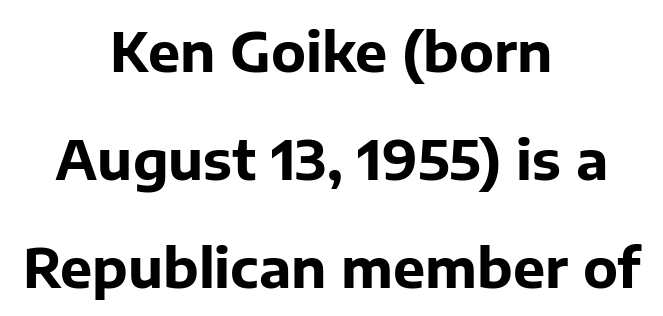
Q: Is the text bold? A: Yes.
Q: Is the text italic (slanted)? A: No, it is upright.
Q: Is the typeface a serif or a sans-serif typeface? A: Sans-serif.
Q: Is the text underlined? A: No.
Q: How is the paragraph aligned? A: Centered.
Q: Is the spacing between letters normal or unusually wide? A: Normal.
Q: Is the spacing between lines tight, normal or loose? A: Loose.
Q: Width (condensed, normal, or wide)? A: Normal.
Q: Stroke contrast? A: Low.
Q: x-height? A: Medium.
Q: Monospaced? A: No.
